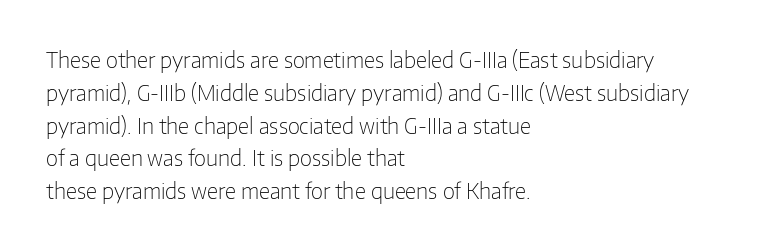
Q: Is the text bold? A: No.
Q: Is the text italic (slanted)? A: No, it is upright.
Q: Is the text underlined? A: No.
Q: How is the paragraph aligned? A: Left-aligned.
Q: Is the spacing between letters normal or unusually wide? A: Normal.
Q: Is the spacing between lines tight, normal or loose? A: Normal.
